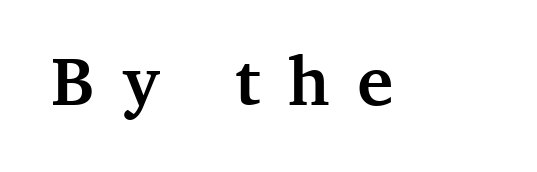
The image shows 69 px semibold serif type, upright; set unusually wide letter spacing (+0.41 em), not underlined; medium stroke contrast and a medium x-height.
